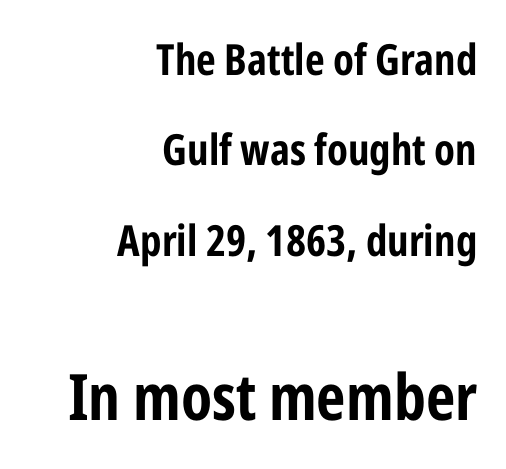
Q: Is the text bold? A: Yes.
Q: Is the text italic (slanted)? A: No, it is upright.
Q: Is the typeface a serif or a sans-serif typeface? A: Sans-serif.
Q: Is the text underlined? A: No.
Q: How is the paragraph aligned? A: Right-aligned.
Q: Is the spacing between letters normal or unusually wide? A: Normal.
Q: Is the spacing between lines tight, normal or loose? A: Loose.
Q: Which block of text is set in a larger size, the first (top) or the second (bottom)? A: The second (bottom) one.
Q: Width (condensed, normal, or wide)? A: Condensed.
Q: Stroke contrast? A: Low.
Q: x-height? A: Medium.
Q: Monospaced? A: No.
